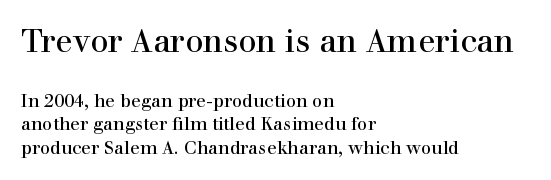
The image shows 32 px regular-weight serif type, upright; set left-aligned, normal line spacing (1.31x), normal letter spacing, not underlined; the first (top) block is 1.78x larger; high stroke contrast and a medium x-height.
